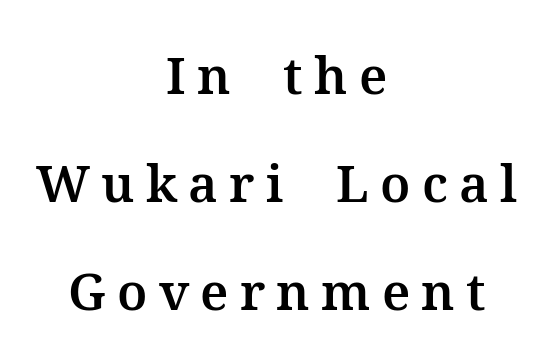
Q: Is the text italic (slanted)? A: No, it is upright.
Q: Is the typeface a serif or a sans-serif typeface? A: Serif.
Q: Is the text underlined? A: No.
Q: How is the paragraph aligned? A: Centered.
Q: Is the spacing between letters normal or unusually wide? A: Unusually wide.
Q: Is the spacing between lines tight, normal or loose? A: Loose.
Q: Width (condensed, normal, or wide)? A: Normal.
Q: Stroke contrast? A: Medium.
Q: x-height? A: Medium.
Q: Monospaced? A: No.
